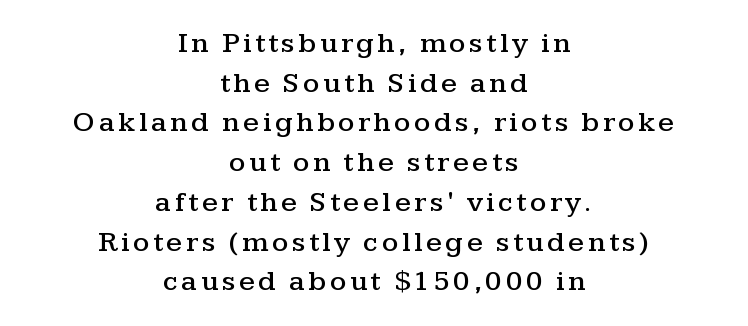
Q: Is the text italic (slanted)? A: No, it is upright.
Q: Is the typeface a serif or a sans-serif typeface? A: Serif.
Q: Is the text underlined? A: No.
Q: How is the paragraph aligned? A: Centered.
Q: Is the spacing between lines tight, normal or loose? A: Normal.
Q: Width (condensed, normal, or wide)? A: Wide.
Q: Stroke contrast? A: Medium.
Q: x-height? A: Medium.
Q: Monospaced? A: No.
